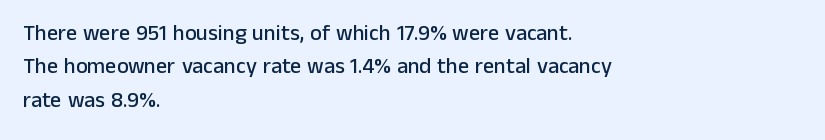
Regarding leading, the lines here are spaced in the standard way. The typography opts for an upright posture over an oblique one. Caption: multi-line text, flush left, ragged right. Nothing unusual about the tracking: characters are spaced as the font intends.
